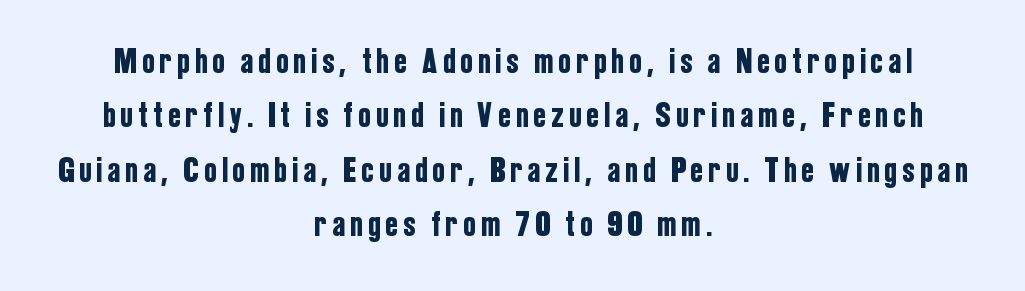
Just letters on the line, the space beneath them empty. No italicization has been applied; the sample stays upright. Spacing verdict: proportional, widths tailored to each character. Normally led — the rows are evenly, conventionally spaced. Examine the stroke ends and you'll find no serifs. The compositor balanced each line on the midline.
